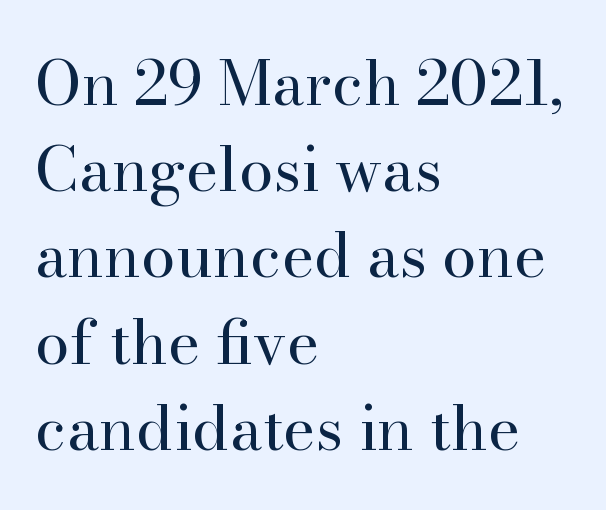
{"serif": "yes", "italic": "no", "bold": "no", "weight": "regular", "width": "normal", "stroke_contrast": "high", "x_height": "small", "monospaced": "no", "underline": "no", "align": "left", "line_spacing": "normal", "line_spacing_ratio": 1.39, "letter_spacing": "normal", "letter_spacing_em": 0.0, "glyph_px": 62}
